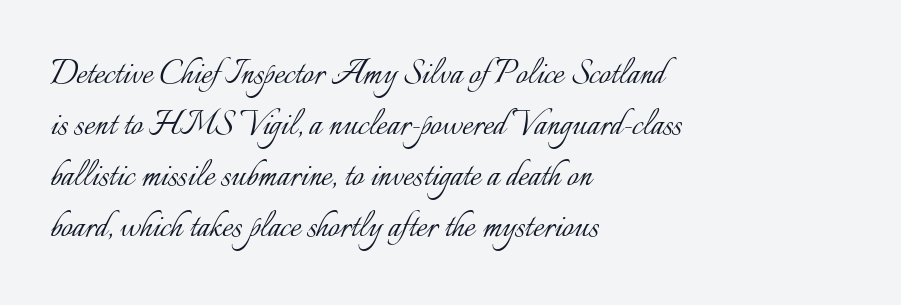
In terms of letterspacing, this is plain default setting. The specimen omits any rule beneath the text block's lines. A light-to-regular cut is what we see here. Every row of glyphs begins at an identical x-position on the left. Proportional: the letters do not fall into vertical columns.
